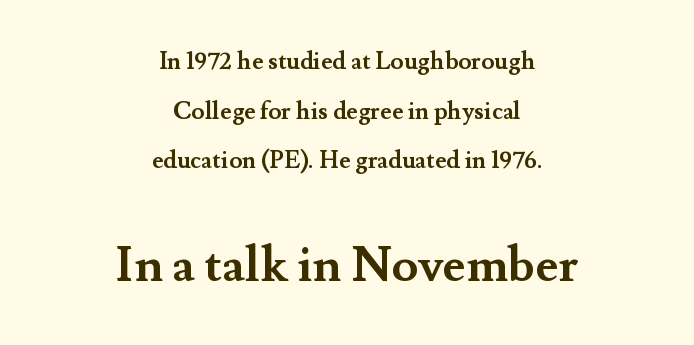
Q: Is the text bold? A: Yes.
Q: Is the text italic (slanted)? A: No, it is upright.
Q: Is the typeface a serif or a sans-serif typeface? A: Serif.
Q: Is the text underlined? A: No.
Q: How is the paragraph aligned? A: Centered.
Q: Is the spacing between letters normal or unusually wide? A: Normal.
Q: Is the spacing between lines tight, normal or loose? A: Loose.
Q: Which block of text is set in a larger size, the first (top) or the second (bottom)? A: The second (bottom) one.
Q: Width (condensed, normal, or wide)? A: Normal.
Q: Stroke contrast? A: Medium.
Q: x-height? A: Small.
Q: Monospaced? A: No.
